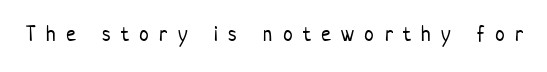
The image shows 22 px text type, upright; set unusually wide letter spacing (+0.47 em), not underlined.
